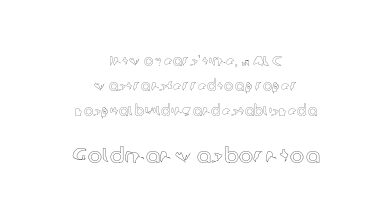
Q: Is the text italic (slanted)? A: No, it is upright.
Q: Is the text underlined? A: No.
Q: How is the paragraph aligned? A: Centered.
Q: Is the spacing between letters normal or unusually wide? A: Normal.
Q: Which block of text is set in a larger size, the first (top) or the second (bottom)? A: The second (bottom) one.
